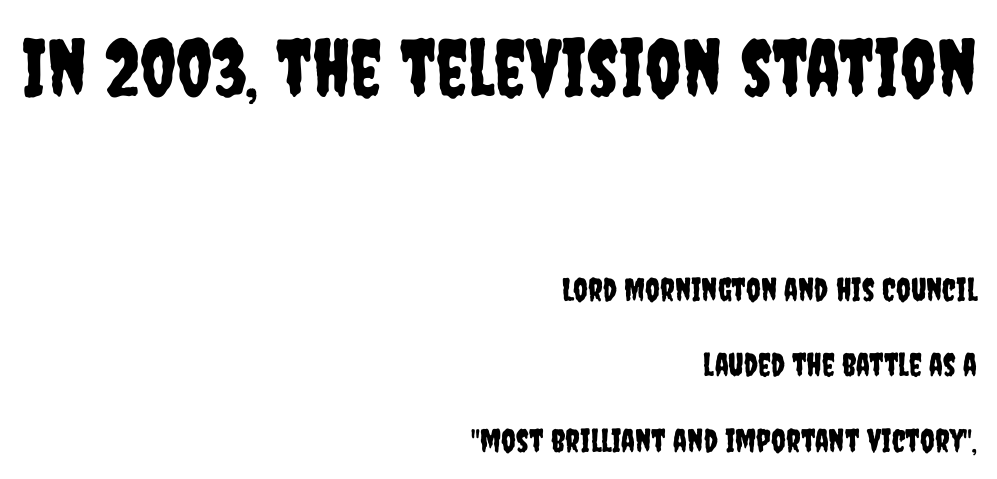
Q: Is the text italic (slanted)? A: No, it is upright.
Q: Is the typeface a serif or a sans-serif typeface? A: Sans-serif.
Q: Is the text underlined? A: No.
Q: How is the paragraph aligned? A: Right-aligned.
Q: Is the spacing between letters normal or unusually wide? A: Normal.
Q: Is the spacing between lines tight, normal or loose? A: Loose.
Q: Which block of text is set in a larger size, the first (top) or the second (bottom)? A: The first (top) one.
Q: Width (condensed, normal, or wide)? A: Condensed.
Q: Stroke contrast? A: Low.
Q: x-height? A: Large.
Q: Monospaced? A: No.
